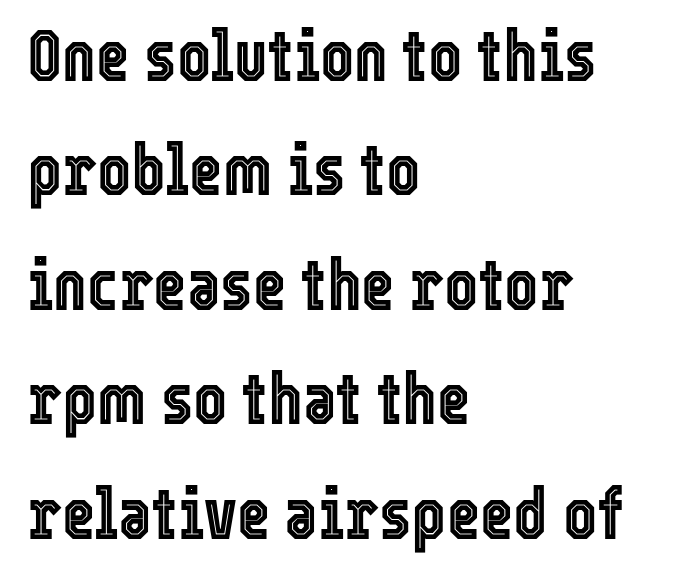
Q: Is the text italic (slanted)? A: No, it is upright.
Q: Is the text underlined? A: No.
Q: How is the paragraph aligned? A: Left-aligned.
Q: Is the spacing between letters normal or unusually wide? A: Normal.
Q: Is the spacing between lines tight, normal or loose? A: Normal.
Q: Width (condensed, normal, or wide)? A: Condensed.
Q: x-height? A: Medium.
Q: Monospaced? A: No.
